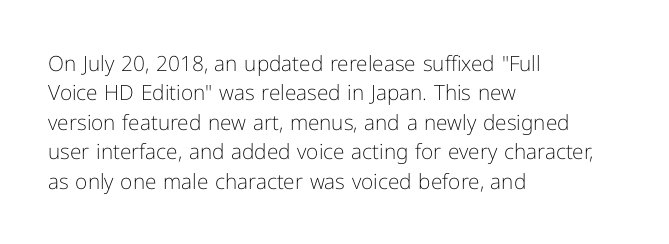
The image shows 21 px text type, upright; set left-aligned, normal line spacing (1.4x), normal letter spacing, not underlined.
